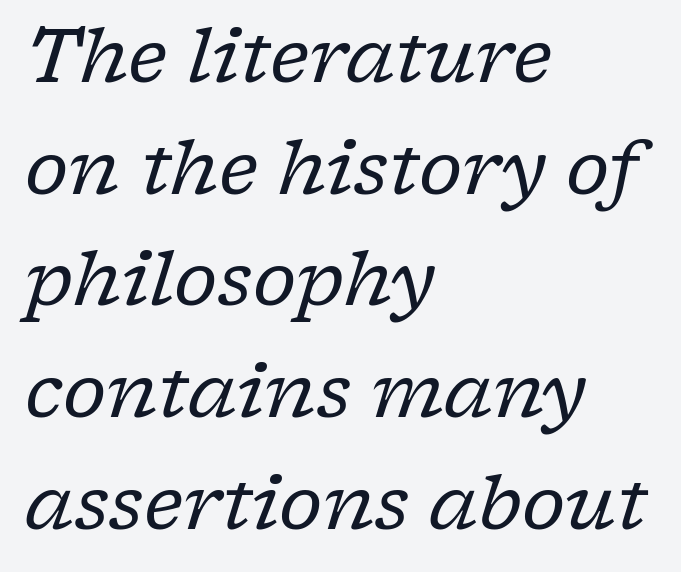
{"serif": "yes", "italic": "yes", "lean": "right", "slant_degrees": 17, "bold": "no", "weight": "regular", "width": "normal", "stroke_contrast": "low", "x_height": "medium", "monospaced": "no", "underline": "no", "align": "left", "line_spacing": "normal", "line_spacing_ratio": 1.51, "letter_spacing": "normal", "letter_spacing_em": 0.0, "glyph_px": 74}
